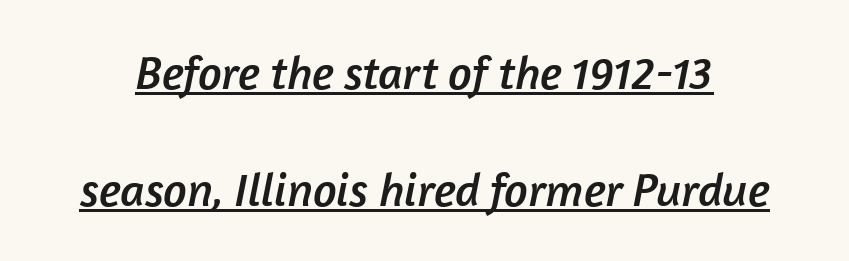
Q: Is the typeface a serif or a sans-serif typeface? A: Sans-serif.
Q: Is the text underlined? A: Yes.
Q: Is the spacing between letters normal or unusually wide? A: Normal.
Q: Is the spacing between lines tight, normal or loose? A: Loose.
Q: Width (condensed, normal, or wide)? A: Normal.
Q: Stroke contrast? A: Low.
Q: x-height? A: Medium.
Q: Monospaced? A: No.
